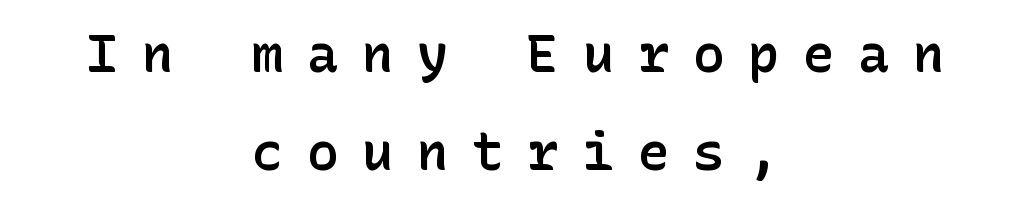
The rendering uses a semibold face; strokes are thickened but not to full bold. Ascenders rise straight up at ninety degrees. Observe the absence of serifs on each vertical stroke in this sample. Each row of text sits above clean, open space. These lines stack symmetrically, like a column narrowing and widening about its center.
